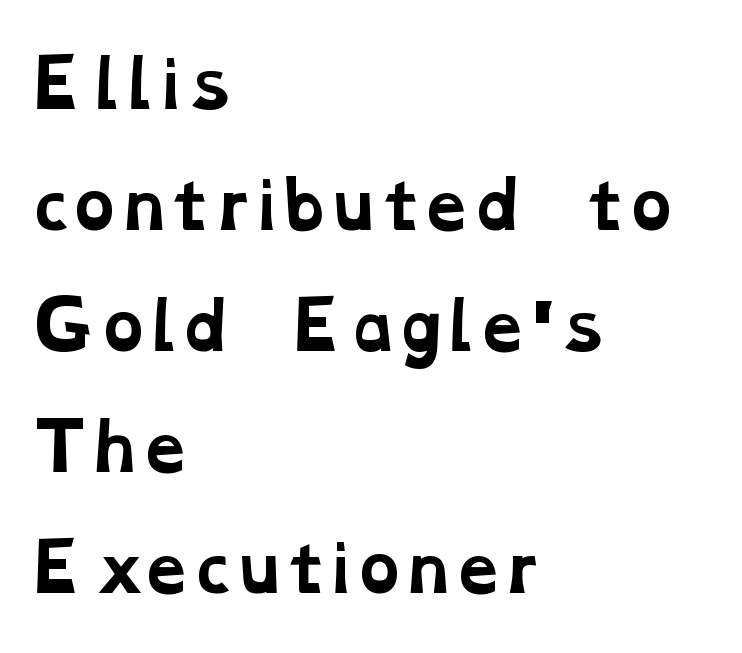
The image shows 63 px bold, wide serif type; set left-aligned, loose line spacing (1.92x), normal letter spacing, not underlined; low stroke contrast and a medium x-height.
